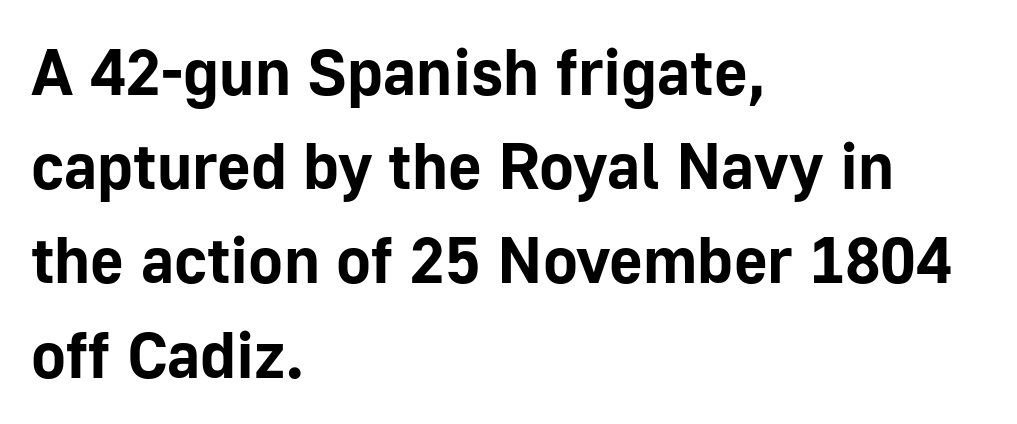
The image shows 65 px bold sans-serif type, upright; set left-aligned, normal line spacing (1.45x), normal letter spacing, not underlined; low stroke contrast and a medium x-height.
